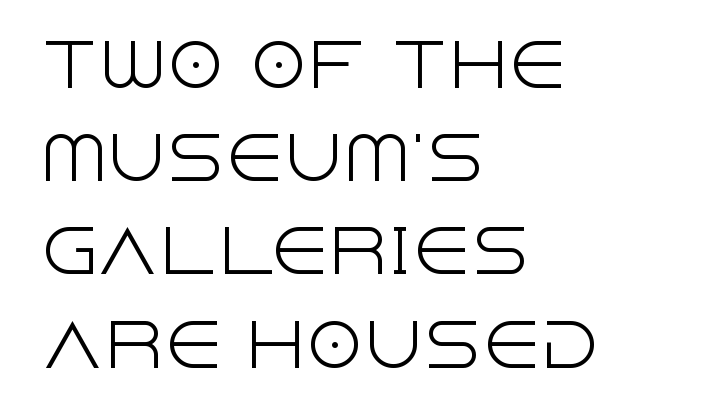
Descenders are the only things crossing below the line. Note the varied advance widths — an 'i' is clearly narrower than an 'm'. The letters sit at their default tracking, neither squeezed nor spread. Font category for this specimen: sans-serif. Every character sits straight up, as roman type does. Notice how the passage keeps a crisp vertical edge on the left only.
